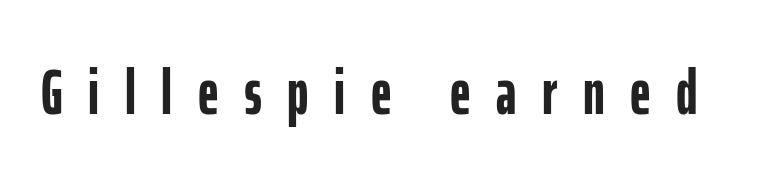
Q: Is the text bold? A: Yes.
Q: Is the text italic (slanted)? A: No, it is upright.
Q: Is the typeface a serif or a sans-serif typeface? A: Sans-serif.
Q: Is the text underlined? A: No.
Q: Is the spacing between letters normal or unusually wide? A: Unusually wide.
Q: Width (condensed, normal, or wide)? A: Condensed.
Q: Stroke contrast? A: Low.
Q: x-height? A: Medium.
Q: Monospaced? A: No.
